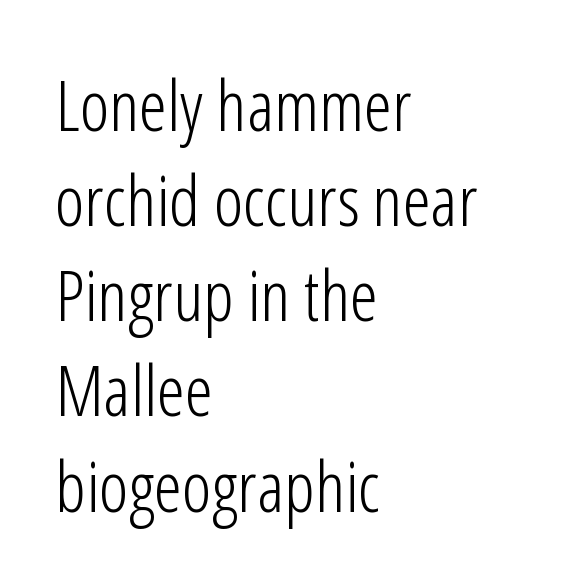
The image shows 71 px light, condensed sans-serif type, upright; set left-aligned, normal line spacing (1.34x), normal letter spacing, not underlined; low stroke contrast and a medium x-height.
